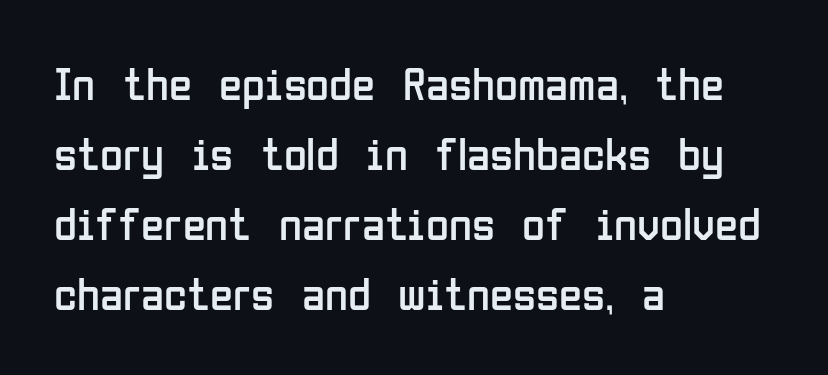
{"serif": "no", "italic": "no", "bold": "no", "weight": "regular", "width": "condensed", "stroke_contrast": "low", "x_height": "medium", "monospaced": "no", "underline": "no", "align": "left", "line_spacing": "normal", "line_spacing_ratio": 1.49, "letter_spacing": "normal", "letter_spacing_em": 0.0, "glyph_px": 47}
